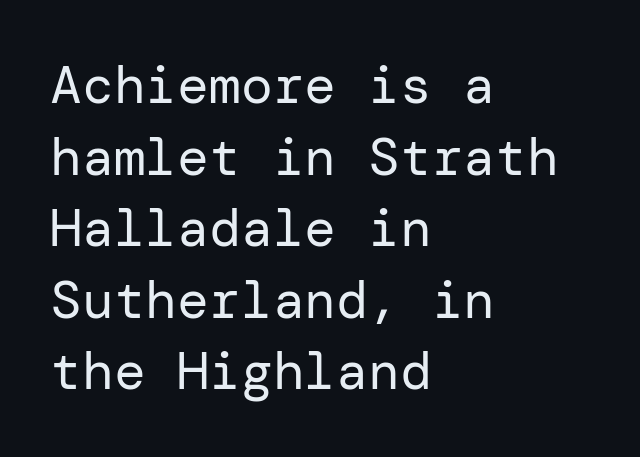
Which margin do the lines hug? The left one — the right edge is uneven. Tracking here is standard; glyphs follow each other at the usual distance. Type style note: lacks serifs. One glance says typical: line gaps are just what's usual. Think standard paragraph weight, or any step lighter than that. Nope, not italic — everything's standing straight.
